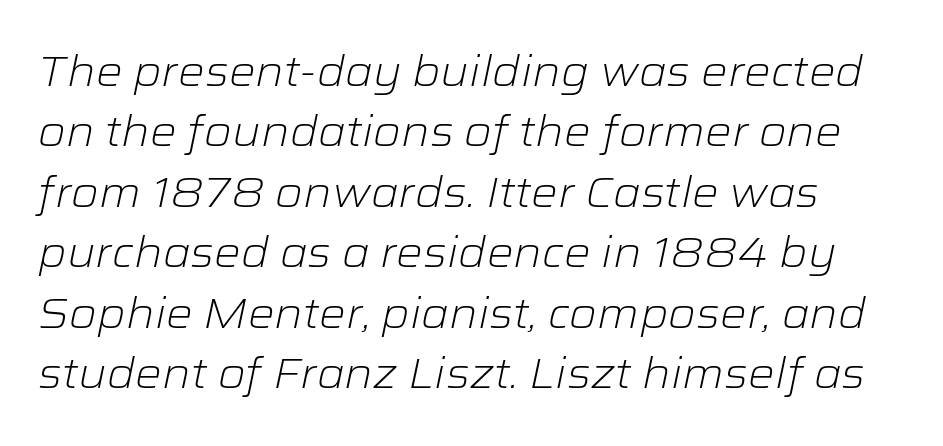
{"italic": "yes", "lean": "right", "slant_degrees": 12, "bold": "no", "weight": "light", "width": "wide", "stroke_contrast": "low", "x_height": "medium", "monospaced": "no", "underline": "no", "line_spacing": "normal", "line_spacing_ratio": 1.44, "letter_spacing": "normal", "letter_spacing_em": 0.0, "glyph_px": 42}
